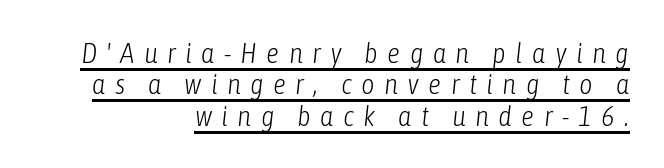
The image shows 29 px light, condensed type, italic (leaning right); set right-aligned, tight line spacing (1.08x), unusually wide letter spacing (+0.32 em), underlined; low stroke contrast and a medium x-height.
